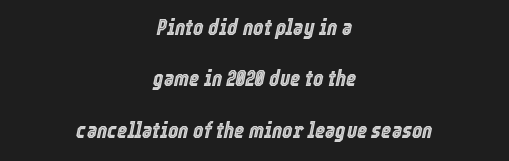
{"italic": "yes", "lean": "right", "slant_degrees": 12, "underline": "no", "align": "center", "line_spacing": "loose", "line_spacing_ratio": 2.34, "letter_spacing": "normal", "letter_spacing_em": 0.0, "glyph_px": 22}
